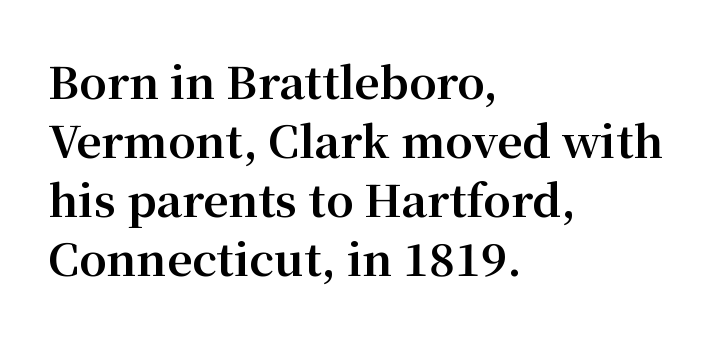
The image shows 44 px bold serif type, upright; set left-aligned, normal line spacing (1.34x), normal letter spacing, not underlined; medium stroke contrast and a medium x-height.
